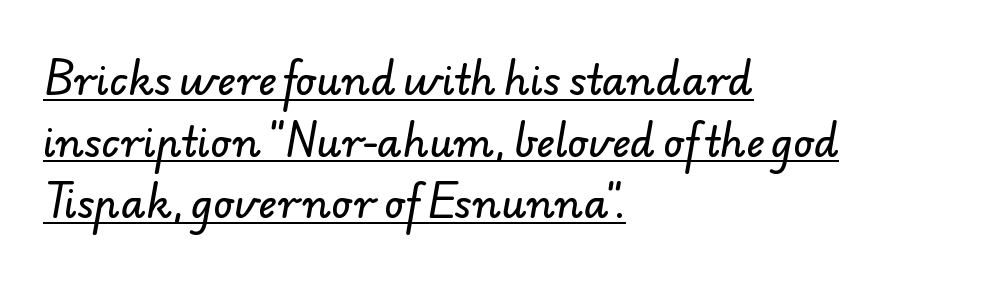
{"serif": "no", "width": "normal", "stroke_contrast": "low", "x_height": "small", "monospaced": "no", "underline": "yes", "align": "left", "line_spacing": "normal", "line_spacing_ratio": 1.54, "letter_spacing": "normal", "letter_spacing_em": 0.0, "glyph_px": 40}
